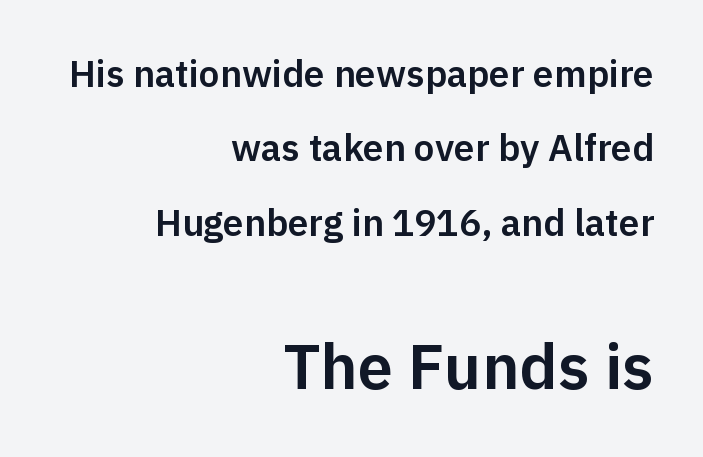
Q: Is the text italic (slanted)? A: No, it is upright.
Q: Is the typeface a serif or a sans-serif typeface? A: Sans-serif.
Q: Is the text underlined? A: No.
Q: How is the paragraph aligned? A: Right-aligned.
Q: Is the spacing between letters normal or unusually wide? A: Normal.
Q: Is the spacing between lines tight, normal or loose? A: Loose.
Q: Which block of text is set in a larger size, the first (top) or the second (bottom)? A: The second (bottom) one.
Q: Width (condensed, normal, or wide)? A: Normal.
Q: Stroke contrast? A: Low.
Q: x-height? A: Medium.
Q: Monospaced? A: No.
